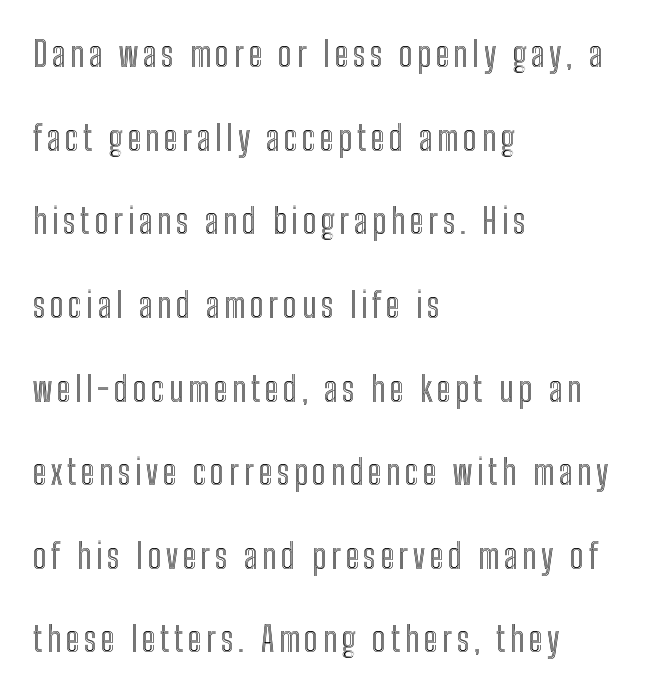
Q: Is the text italic (slanted)? A: No, it is upright.
Q: Is the text underlined? A: No.
Q: How is the paragraph aligned? A: Left-aligned.
Q: Is the spacing between lines tight, normal or loose? A: Loose.
Q: Width (condensed, normal, or wide)? A: Condensed.
Q: x-height? A: Medium.
Q: Monospaced? A: No.
